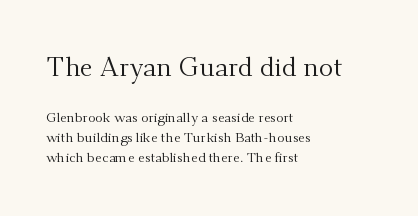
Q: Is the text bold? A: No.
Q: Is the text italic (slanted)? A: No, it is upright.
Q: Is the text underlined? A: No.
Q: How is the paragraph aligned? A: Left-aligned.
Q: Is the spacing between letters normal or unusually wide? A: Normal.
Q: Is the spacing between lines tight, normal or loose? A: Normal.
Q: Which block of text is set in a larger size, the first (top) or the second (bottom)? A: The first (top) one.
